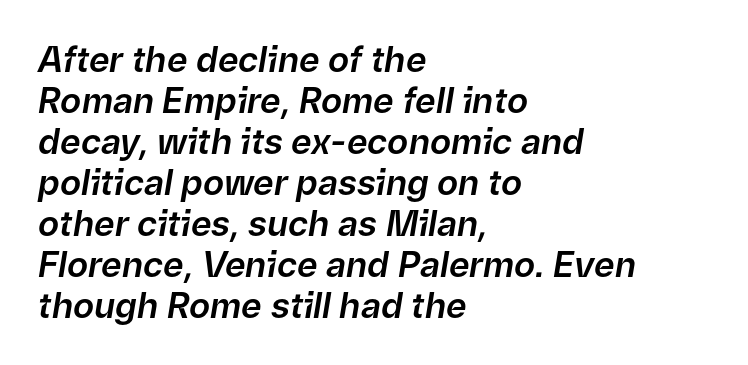
The image shows 35 px text type, italic (leaning right); set left-aligned, line spacing 1.17x, normal letter spacing, not underlined; low stroke contrast and a medium x-height.
